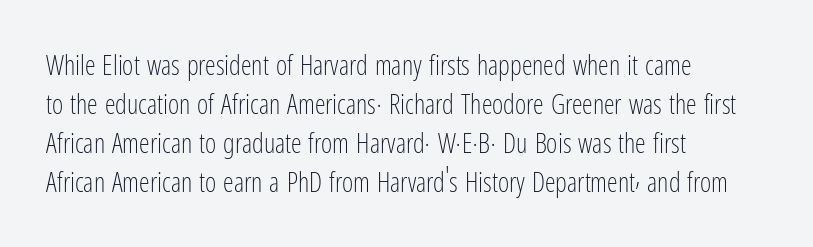
{"italic": "no", "bold": "no", "underline": "no", "align": "left", "line_spacing": "normal", "line_spacing_ratio": 1.45, "letter_spacing": "normal", "letter_spacing_em": 0.0, "glyph_px": 27}
